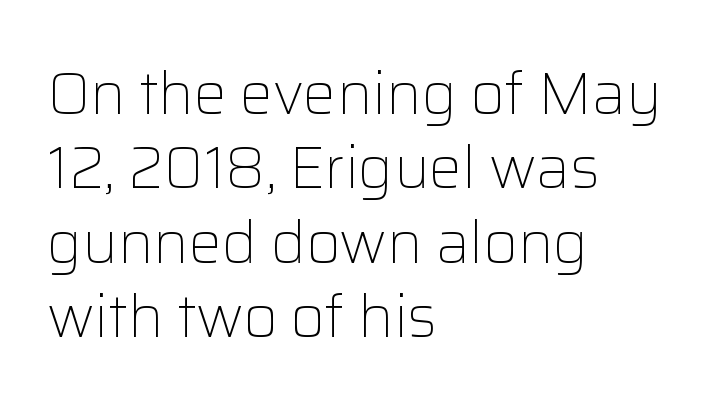
The face looks like a standard text weight, possibly lighter. Words float on clear page, feet unadorned. The letterforms sit shoulder to shoulder at normal distance. Spacing verdict: proportional, widths tailored to each character. Line beginnings align vertically; line endings do not.
